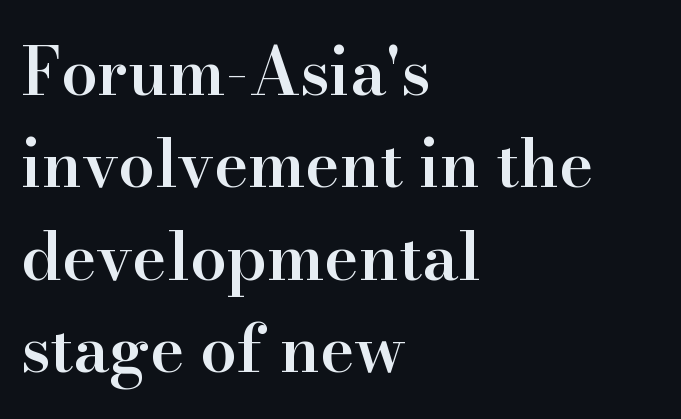
Does the type have serifs? Yes, each stem ends in a small foot. The passage shown is not underscored anywhere. The letters stand straight up with perfectly vertical stems. This sample uses plain, unmodified letter spacing. The passage shown is semibold, sitting just below true bold.
